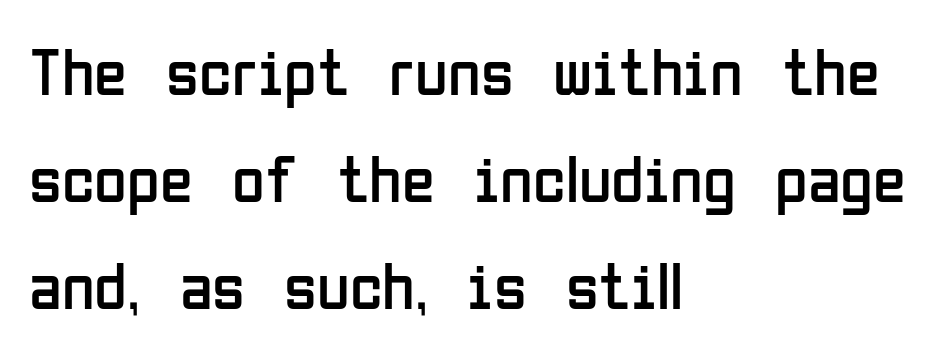
Q: Is the text bold? A: No.
Q: Is the text italic (slanted)? A: No, it is upright.
Q: Is the typeface a serif or a sans-serif typeface? A: Sans-serif.
Q: Is the text underlined? A: No.
Q: How is the paragraph aligned? A: Left-aligned.
Q: Is the spacing between letters normal or unusually wide? A: Normal.
Q: Is the spacing between lines tight, normal or loose? A: Normal.
Q: Width (condensed, normal, or wide)? A: Condensed.
Q: Stroke contrast? A: Low.
Q: x-height? A: Medium.
Q: Monospaced? A: No.
